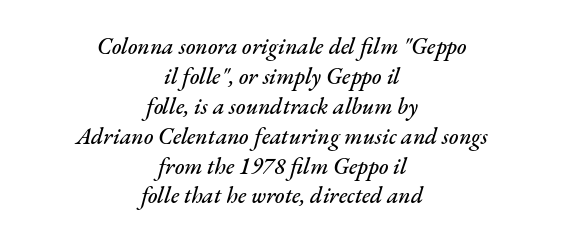
The image shows 23 px text type, italic (leaning right); set centered, normal line spacing (1.3x), normal letter spacing, not underlined.
